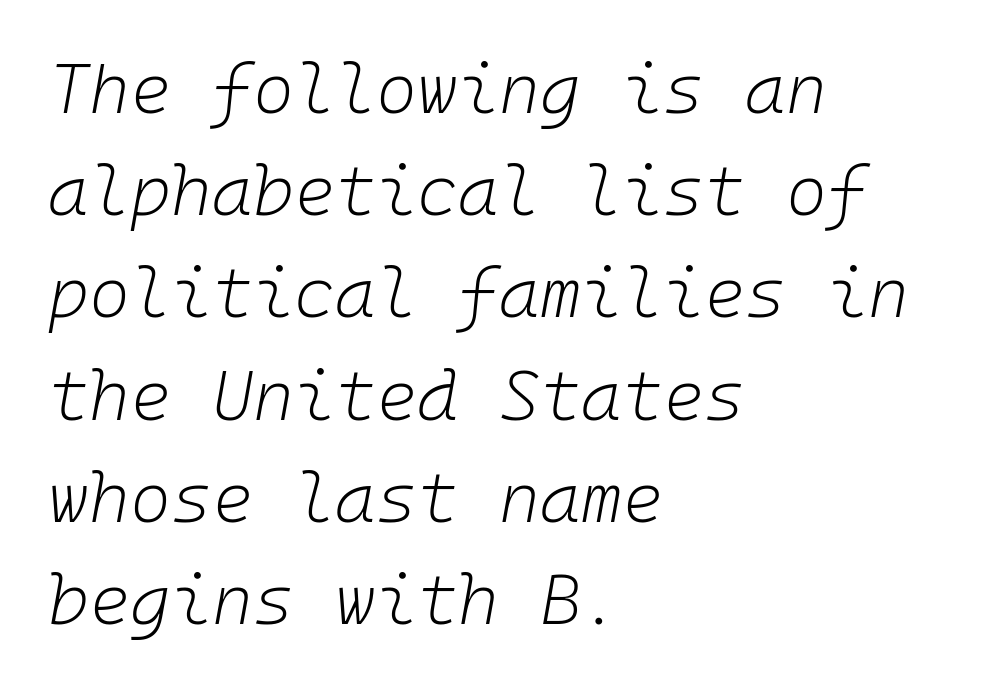
The image shows 70 px light type, italic (leaning right), monospaced; set left-aligned, normal line spacing (1.46x), normal letter spacing, not underlined; low stroke contrast and a medium x-height.
